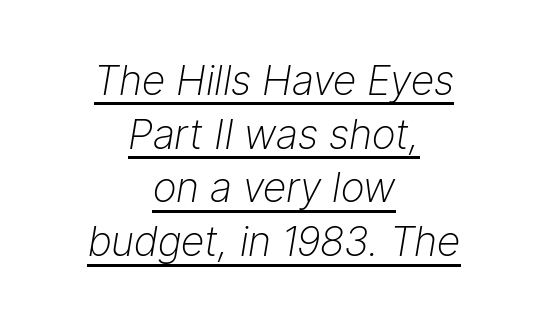
The image shows 41 px light type, italic (leaning right); set centered, normal line spacing (1.31x), normal letter spacing, underlined; low stroke contrast and a medium x-height.
